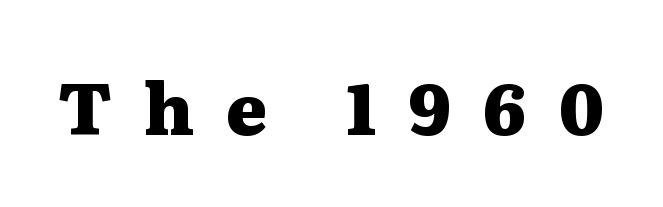
Q: Is the text bold? A: Yes.
Q: Is the text italic (slanted)? A: No, it is upright.
Q: Is the typeface a serif or a sans-serif typeface? A: Serif.
Q: Is the text underlined? A: No.
Q: Is the spacing between letters normal or unusually wide? A: Unusually wide.
Q: Width (condensed, normal, or wide)? A: Wide.
Q: Stroke contrast? A: Medium.
Q: x-height? A: Medium.
Q: Monospaced? A: No.
